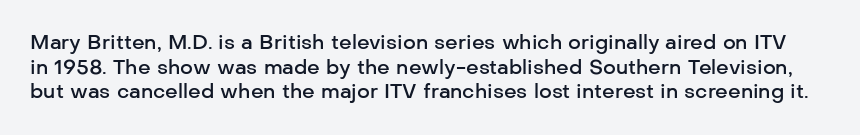
{"italic": "no", "bold": "semi", "underline": "no", "line_spacing_ratio": 1.23, "letter_spacing": "normal", "letter_spacing_em": 0.0, "glyph_px": 20}
